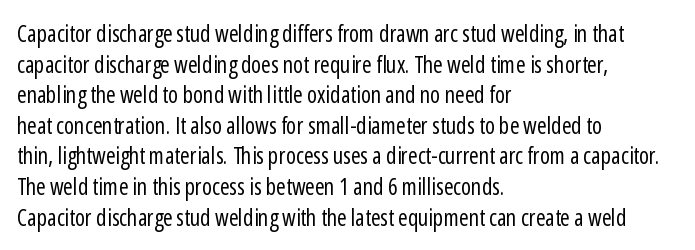
The image shows 23 px text type, upright; set left-aligned, normal line spacing (1.33x), normal letter spacing, not underlined.
